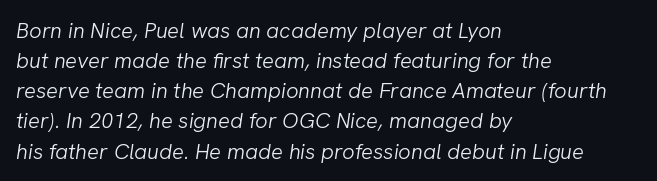
The image shows 22 px text type, italic (leaning right); set left-aligned, normal line spacing (1.37x), normal letter spacing, not underlined.
